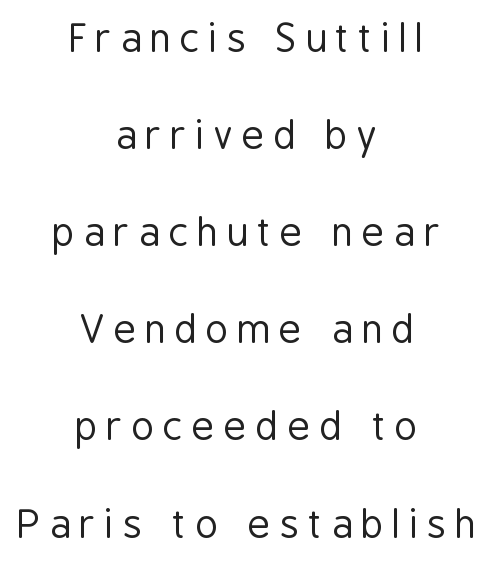
This rendering uses center alignment, leaving both contours irregular but symmetric. Varying glyph widths throughout — classic text-font behaviour. Only glyphs here, with clear space below each row. Vertical strokes here are truly vertical. The designer went with a sans here, leaving each stem footless.
